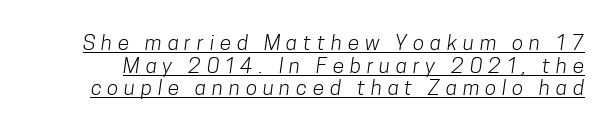
Compared with a typical body face, this is equally light or lighter still. This sample uses expanded letter spacing, leaving extra air between glyphs. Vertical spacing — tight. You can see a thin bar hugging the bottom of the glyphs.
